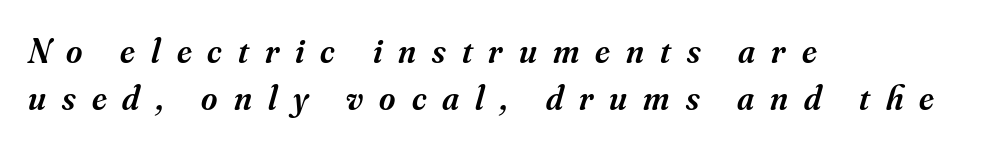
Q: Is the text bold? A: Semi-bold.
Q: Is the text italic (slanted)? A: Yes, it leans right by about 16 degrees.
Q: Is the typeface a serif or a sans-serif typeface? A: Serif.
Q: Is the text underlined? A: No.
Q: How is the paragraph aligned? A: Left-aligned.
Q: Is the spacing between letters normal or unusually wide? A: Unusually wide.
Q: Is the spacing between lines tight, normal or loose? A: Normal.
Q: Width (condensed, normal, or wide)? A: Normal.
Q: Stroke contrast? A: Medium.
Q: x-height? A: Small.
Q: Monospaced? A: No.
